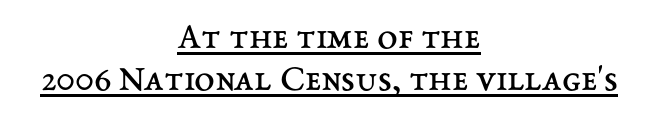
Q: Is the text bold? A: No.
Q: Is the text italic (slanted)? A: No, it is upright.
Q: Is the text underlined? A: Yes.
Q: How is the paragraph aligned? A: Centered.
Q: Is the spacing between letters normal or unusually wide? A: Normal.
Q: Is the spacing between lines tight, normal or loose? A: Tight.
Q: Width (condensed, normal, or wide)? A: Normal.
Q: Stroke contrast? A: Medium.
Q: x-height? A: Medium.
Q: Monospaced? A: No.
